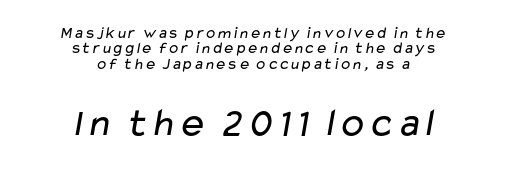
{"serif": "no", "bold": "no", "weight": "regular", "width": "wide", "stroke_contrast": "low", "x_height": "medium", "monospaced": "no", "underline": "no", "align": "center", "line_spacing": "tight", "line_spacing_ratio": 0.96, "letter_spacing": "normal", "letter_spacing_em": 0.0, "larger_block": "second", "size_ratio": 2.5, "glyph_px": 40}
